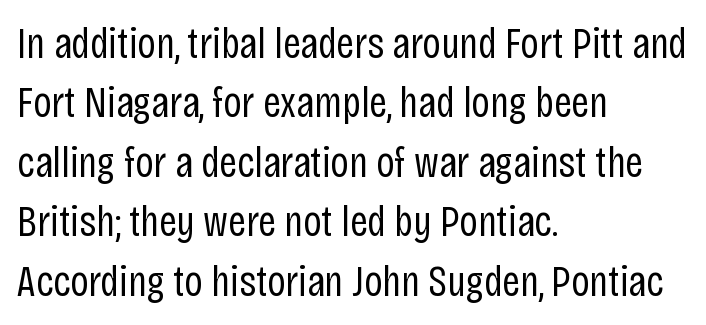
The image shows 44 px regular-weight, condensed sans-serif type, upright; set left-aligned, normal line spacing (1.35x), normal letter spacing, not underlined; low stroke contrast and a large x-height.
